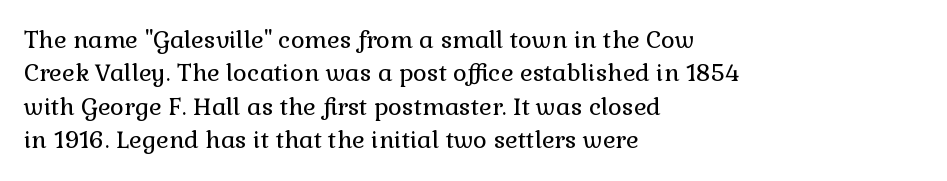
The letterforms sit at book weight or below. Posture: straight, roman, zero tilt. Tracking value appears to be zero — textbook default spacing. The passage shown stacks its lines at a standard gap. Is the block centered? No — it sits flush against the left margin. The foot of each line stays bare and open.
